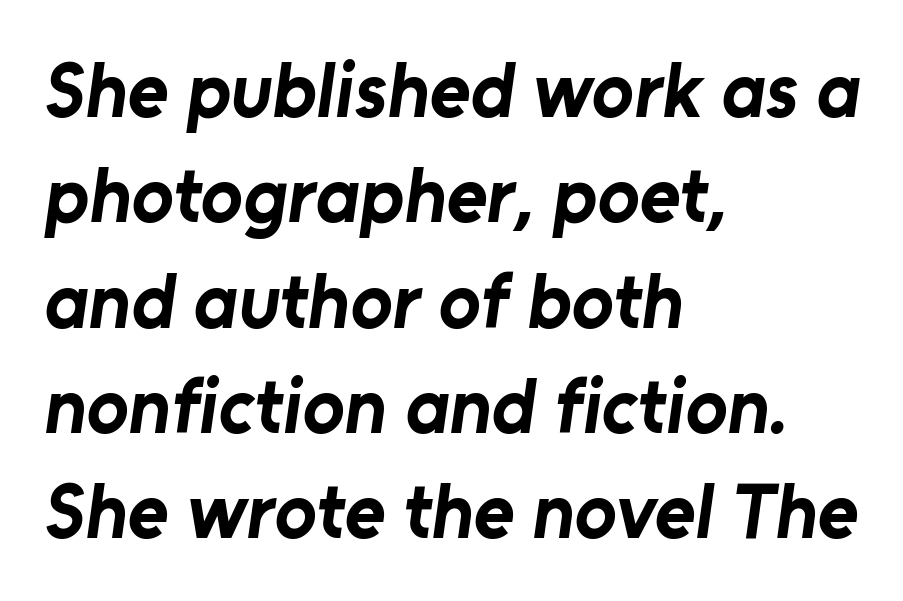
Q: Is the text bold? A: Yes.
Q: Is the typeface a serif or a sans-serif typeface? A: Sans-serif.
Q: Is the text underlined? A: No.
Q: How is the paragraph aligned? A: Left-aligned.
Q: Is the spacing between letters normal or unusually wide? A: Normal.
Q: Is the spacing between lines tight, normal or loose? A: Normal.
Q: Width (condensed, normal, or wide)? A: Normal.
Q: Stroke contrast? A: Low.
Q: x-height? A: Medium.
Q: Monospaced? A: No.
